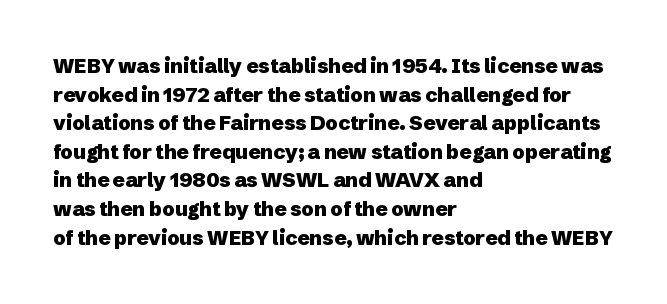
Q: Is the text bold? A: Yes.
Q: Is the text italic (slanted)? A: No, it is upright.
Q: Is the text underlined? A: No.
Q: How is the paragraph aligned? A: Left-aligned.
Q: Is the spacing between letters normal or unusually wide? A: Normal.
Q: Is the spacing between lines tight, normal or loose? A: Normal.
